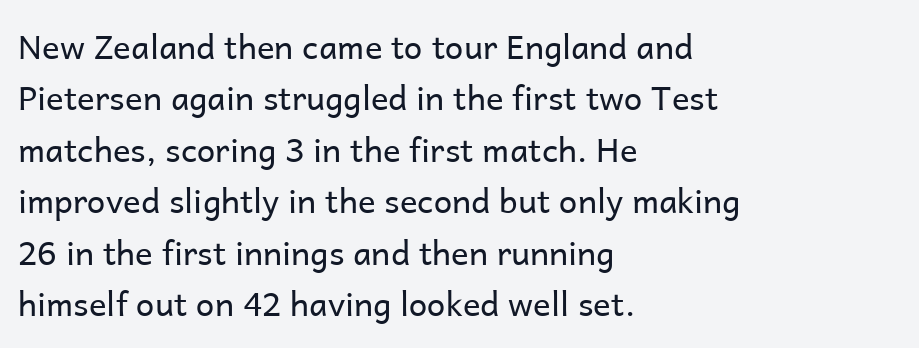
The image shows 33 px regular-weight sans-serif type, upright; set left-aligned, normal line spacing (1.56x), normal letter spacing, not underlined; low stroke contrast and a medium x-height.
